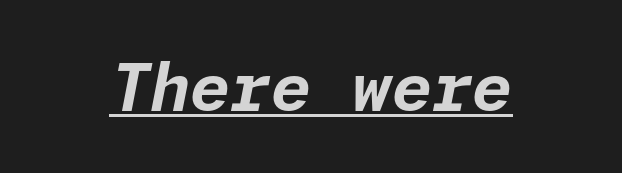
{"italic": "yes", "lean": "right", "slant_degrees": 11, "bold": "yes", "weight": "bold", "width": "normal", "stroke_contrast": "low", "x_height": "medium", "underline": "yes", "letter_spacing": "normal", "letter_spacing_em": 0.0, "glyph_px": 65}
